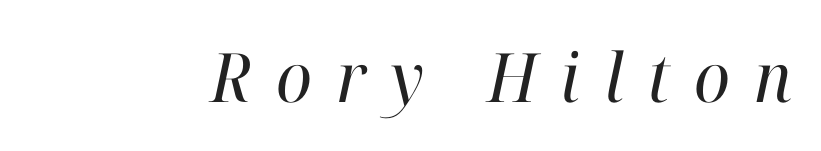
{"serif": "yes", "italic": "yes", "lean": "right", "slant_degrees": 12, "bold": "no", "weight": "regular", "width": "normal", "stroke_contrast": "high", "x_height": "medium", "monospaced": "no", "underline": "no", "letter_spacing": "wide", "letter_spacing_em": 0.35, "glyph_px": 68}
